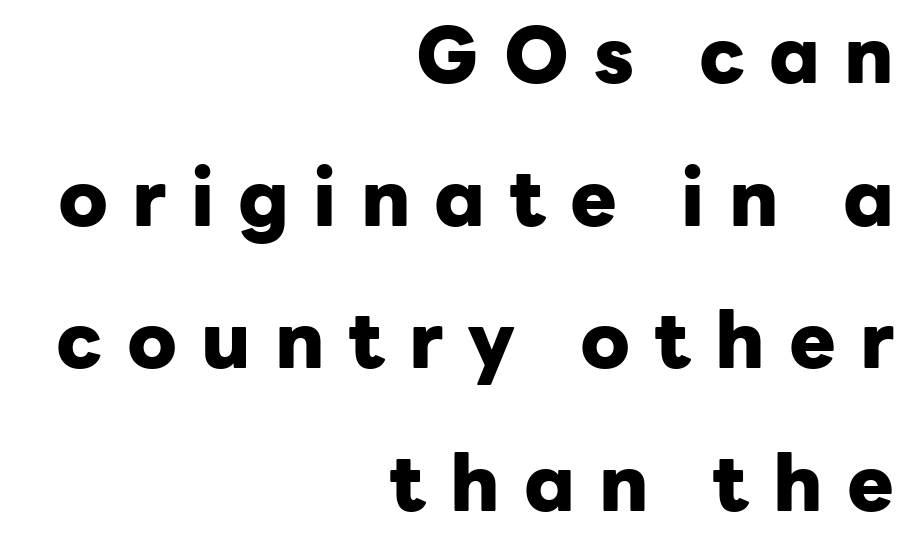
{"serif": "no", "italic": "no", "bold": "yes", "weight": "heavy", "width": "normal", "stroke_contrast": "low", "x_height": "medium", "monospaced": "no", "underline": "no", "align": "right", "line_spacing_ratio": 1.83, "letter_spacing": "wide", "letter_spacing_em": 0.31, "glyph_px": 78}
